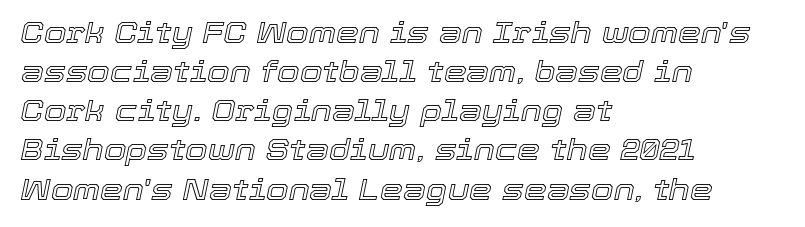
Leading matches the norm, producing a regular column. This is oblique type, the kind used for emphasis or titles. The words here are not underlined. The horizontal fit of the characters is conventional and even. Here the designer chose a conventional face with non-uniform glyph widths. Typeset ragged right — the left edge is the straight one.
